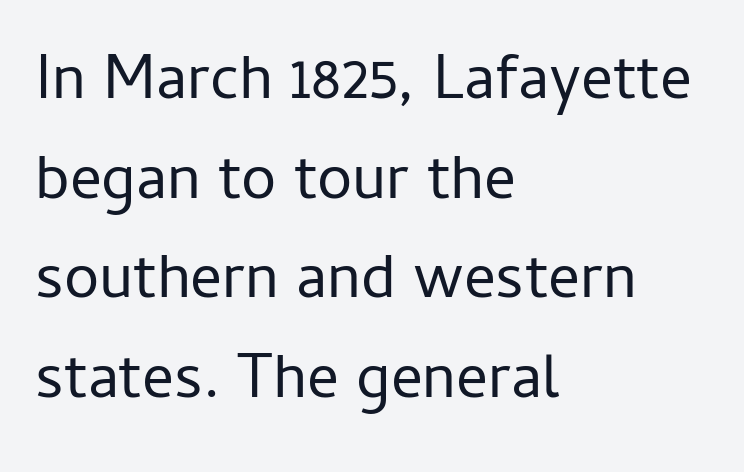
This rendering leaves character spacing at its baseline value. This sample has the flowing, uneven cadence of proportional lettering. Italic: no, the glyphs are upright roman. This sample is left-justified, so line endings fall wherever the words run out. Leading: standard. On a weight scale, this lands at 450 or below.
